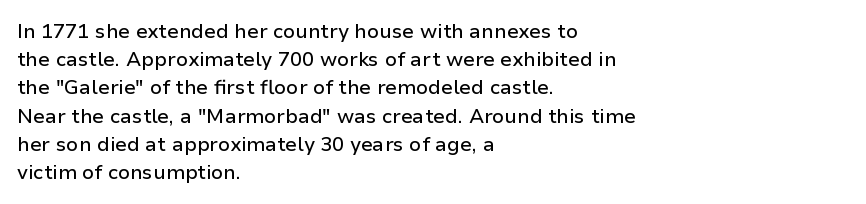
Quick note: interline space is typical. Layout note: lines flush left. The tracking reads as untouched default to a designer's eye. The passage shown is not underscored anywhere. The type sits square on the baseline with zero lean.
